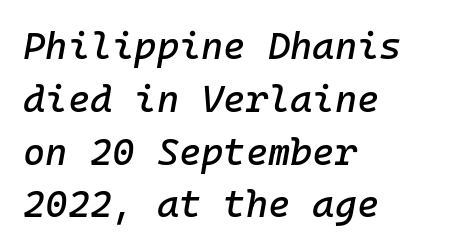
The image shows 38 px text type, italic (leaning right); set left-aligned, normal line spacing (1.39x), normal letter spacing, not underlined; low stroke contrast and a medium x-height.
